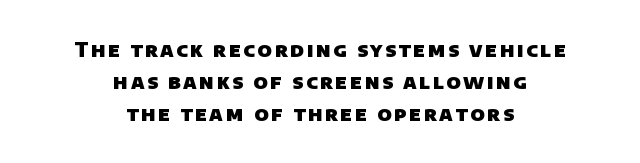
{"bold": "yes", "underline": "no", "align": "center", "line_spacing": "normal", "line_spacing_ratio": 1.61, "glyph_px": 20}
